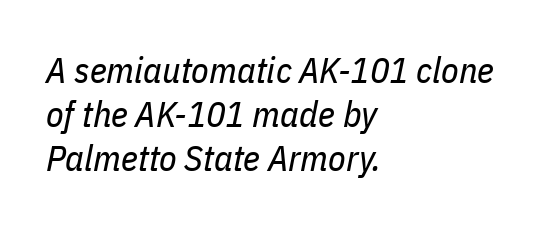
Q: Is the text bold? A: No.
Q: Is the text italic (slanted)? A: Yes, it leans right by about 11 degrees.
Q: Is the text underlined? A: No.
Q: How is the paragraph aligned? A: Left-aligned.
Q: Is the spacing between letters normal or unusually wide? A: Normal.
Q: Width (condensed, normal, or wide)? A: Condensed.
Q: Stroke contrast? A: Low.
Q: x-height? A: Medium.
Q: Monospaced? A: No.
